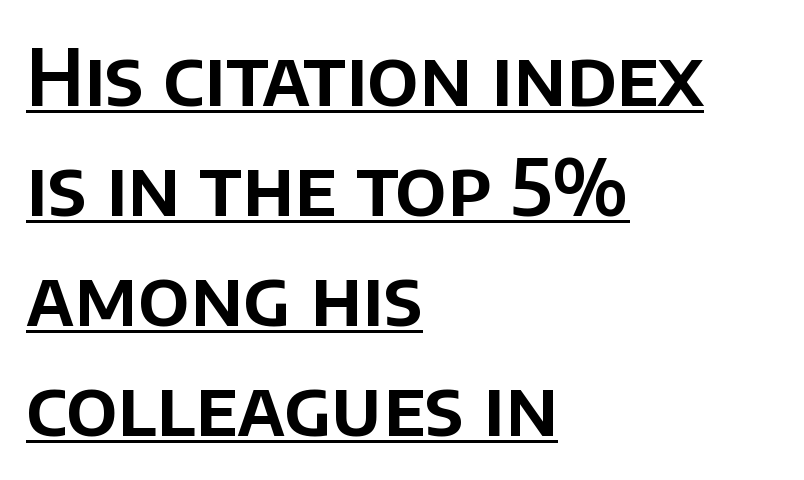
The image shows 77 px sans-serif type, upright; set left-aligned, normal line spacing (1.43x), normal letter spacing, underlined; low stroke contrast and a large x-height.
